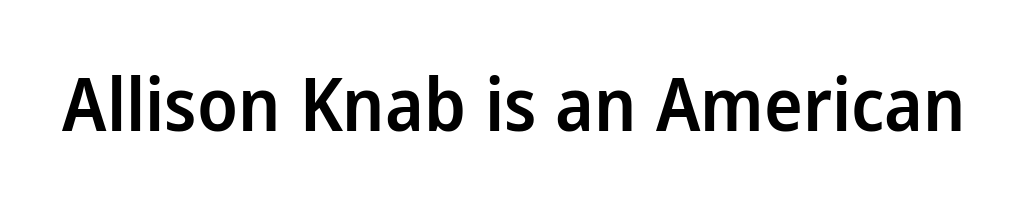
The image shows 73 px semibold sans-serif type, upright; set normal letter spacing, not underlined; low stroke contrast and a medium x-height.
